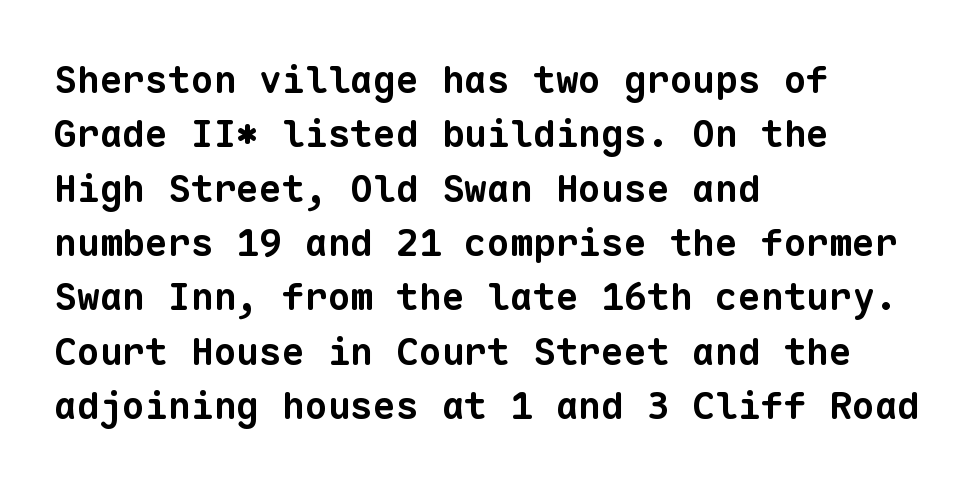
The image shows 38 px bold sans-serif type, monospaced; set left-aligned, normal line spacing (1.43x), normal letter spacing, not underlined; low stroke contrast and a medium x-height.
